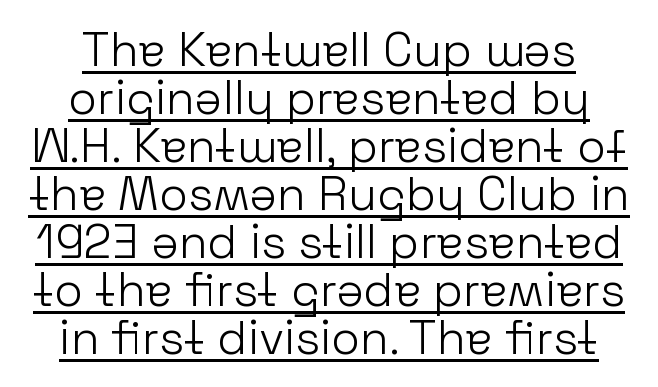
Q: Is the text bold? A: No.
Q: Is the text italic (slanted)? A: No, it is upright.
Q: Is the typeface a serif or a sans-serif typeface? A: Sans-serif.
Q: Is the text underlined? A: Yes.
Q: How is the paragraph aligned? A: Centered.
Q: Is the spacing between letters normal or unusually wide? A: Normal.
Q: Is the spacing between lines tight, normal or loose? A: Tight.
Q: Width (condensed, normal, or wide)? A: Normal.
Q: Stroke contrast? A: Low.
Q: x-height? A: Medium.
Q: Monospaced? A: No.
